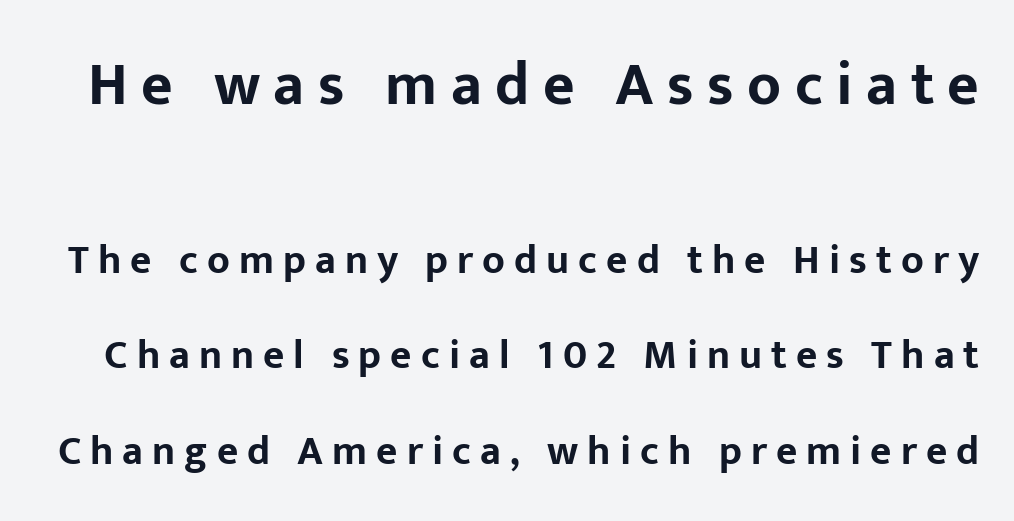
The image shows 61 px bold sans-serif type, upright; set loose line spacing (2.33x), unusually wide letter spacing (+0.22 em), not underlined; the first (top) block is 1.49x larger; low stroke contrast and a medium x-height.
